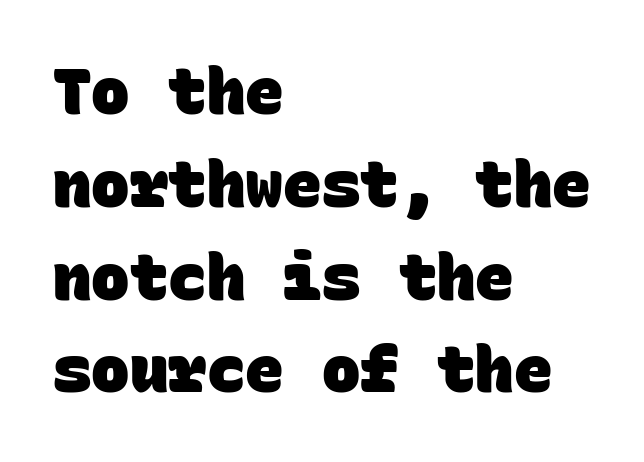
Do the characters align in a grid? Yes, the font is monospaced. There is no visible air inserted between adjacent glyphs. In terms of letterform style, serifs are entirely absent. Reading down the column, the eye jumps a familiar distance to each next line. The passage shown is not underscored anywhere. Compared with an ordinary text face, these strokes are far heavier — a full bold.
